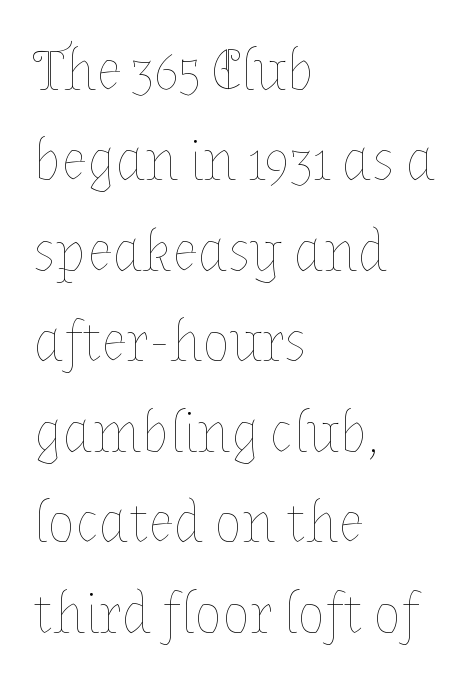
The image shows 58 px thin type, upright; set left-aligned, normal line spacing (1.56x), normal letter spacing, not underlined; low stroke contrast and a medium x-height.
